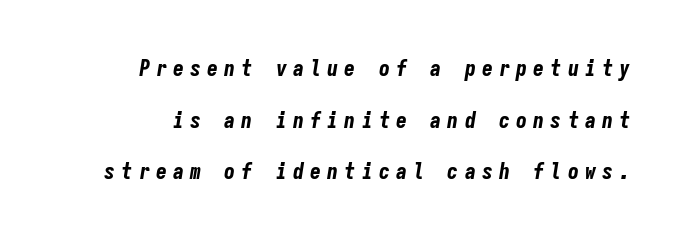
The image shows 22 px bold type, italic (leaning right); set loose line spacing (2.35x), unusually wide letter spacing (+0.28 em), not underlined.
